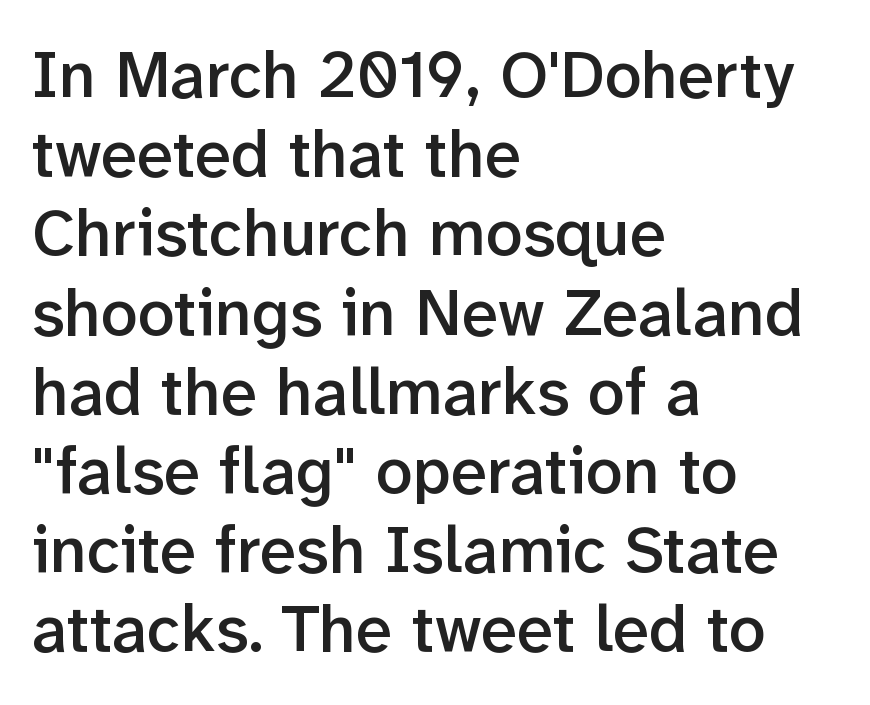
The image shows 66 px semibold sans-serif type, upright; set left-aligned, line spacing 1.2x, normal letter spacing, not underlined; low stroke contrast and a medium x-height.
